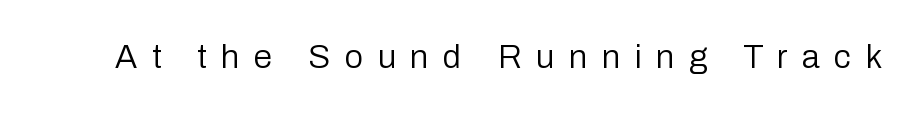
{"serif": "no", "italic": "no", "bold": "no", "weight": "regular", "width": "normal", "stroke_contrast": "low", "x_height": "medium", "monospaced": "no", "underline": "no", "letter_spacing": "wide", "letter_spacing_em": 0.44, "glyph_px": 33}
